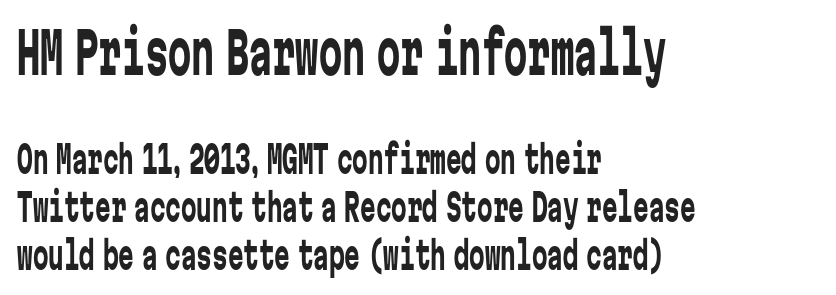
Q: Is the text bold? A: No.
Q: Is the text italic (slanted)? A: No, it is upright.
Q: Is the typeface a serif or a sans-serif typeface? A: Sans-serif.
Q: Is the text underlined? A: No.
Q: How is the paragraph aligned? A: Left-aligned.
Q: Is the spacing between letters normal or unusually wide? A: Normal.
Q: Which block of text is set in a larger size, the first (top) or the second (bottom)? A: The first (top) one.
Q: Width (condensed, normal, or wide)? A: Condensed.
Q: Stroke contrast? A: Low.
Q: x-height? A: Medium.
Q: Monospaced? A: Yes.
